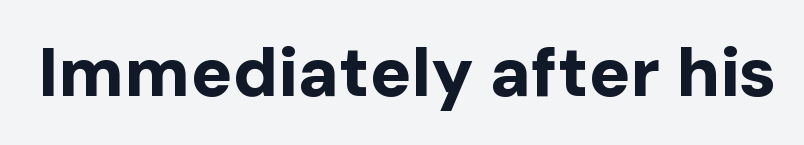
The type sits square on the baseline with zero lean. The sample has been set heavy, in full bold. These lines are rendered in a variable-pitch font. Font category for this specimen: sans-serif. Clear beneath every line of the passage. The letterforms sit shoulder to shoulder at normal distance.
